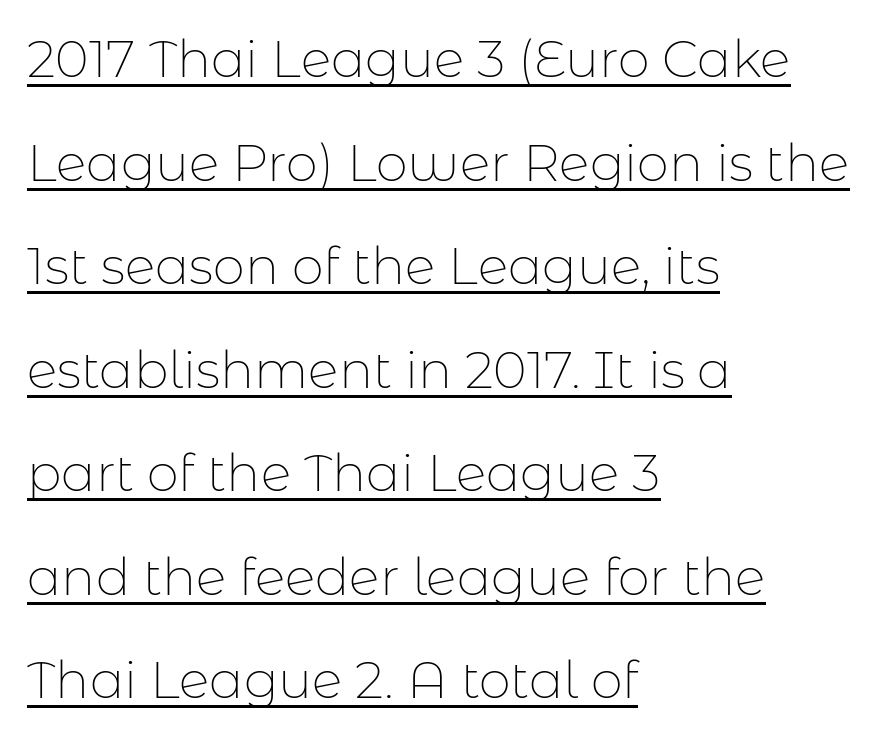
The image shows 51 px thin sans-serif type, upright; set left-aligned, loose line spacing (2.03x), normal letter spacing, underlined; low stroke contrast and a medium x-height.
